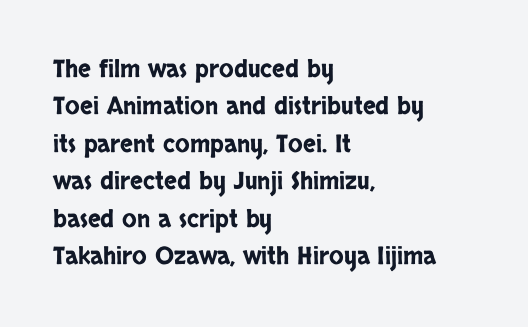
{"italic": "no", "underline": "no", "align": "left", "line_spacing": "normal", "line_spacing_ratio": 1.56, "letter_spacing": "normal", "letter_spacing_em": 0.0, "glyph_px": 24}
